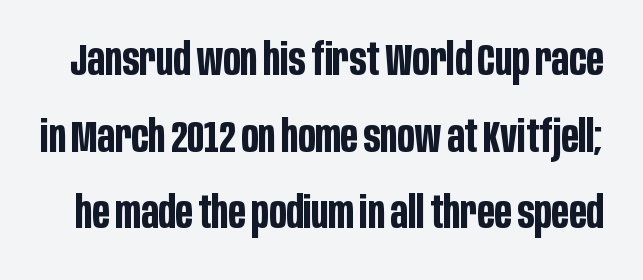
{"serif": "no", "italic": "no", "bold": "yes", "weight": "bold", "width": "condensed", "stroke_contrast": "low", "x_height": "large", "monospaced": "no", "underline": "no", "line_spacing_ratio": 1.74, "letter_spacing": "normal", "letter_spacing_em": 0.0, "glyph_px": 44}
